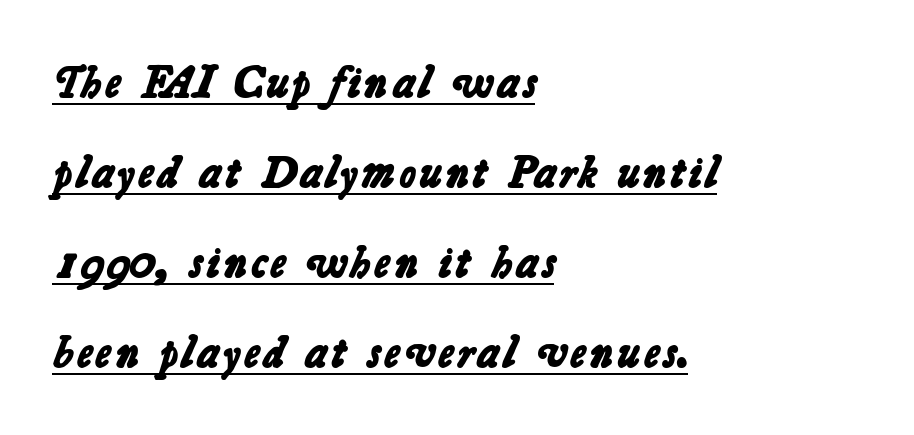
The passage shown is underscored from start to finish. This sample uses a sans-serif face. In CSS terms this would be text-align: left. Chunky letters — that's bold for sure. How would I describe the line gaps? Wide and relaxed. Is this a fixed-width face? No — the glyphs have proportional, varying widths.
